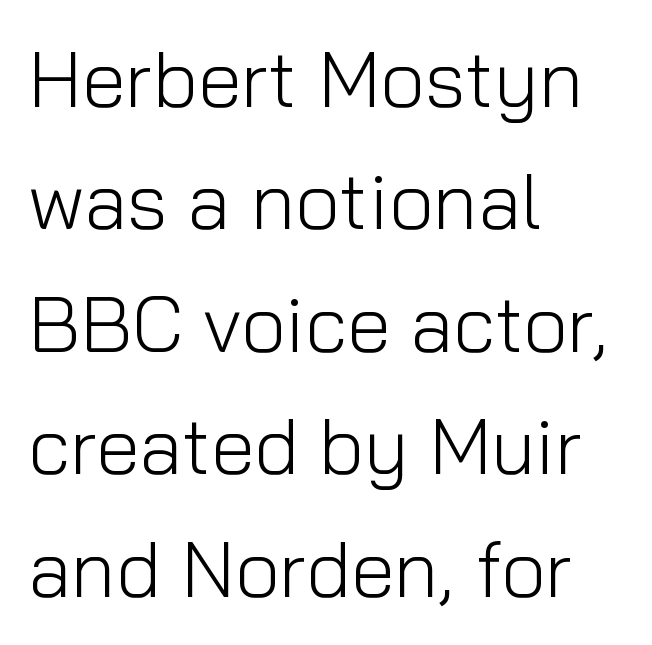
{"serif": "no", "italic": "no", "bold": "no", "weight": "light", "width": "normal", "stroke_contrast": "low", "x_height": "medium", "monospaced": "no", "underline": "no", "align": "left", "line_spacing": "normal", "line_spacing_ratio": 1.55, "letter_spacing": "normal", "letter_spacing_em": 0.0, "glyph_px": 79}
